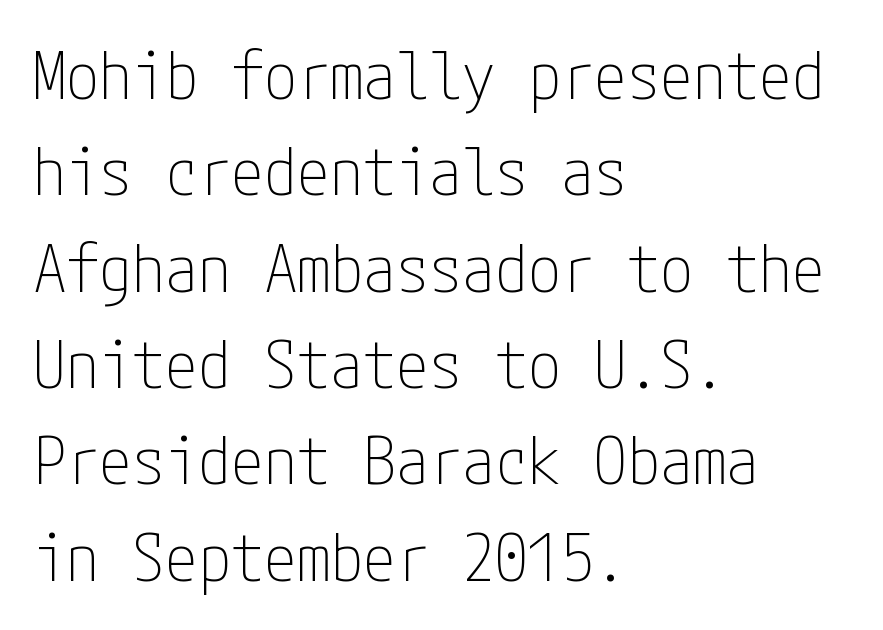
The image shows 66 px thin, condensed sans-serif type, upright; set left-aligned, normal line spacing (1.46x), normal letter spacing, not underlined; low stroke contrast and a medium x-height.
